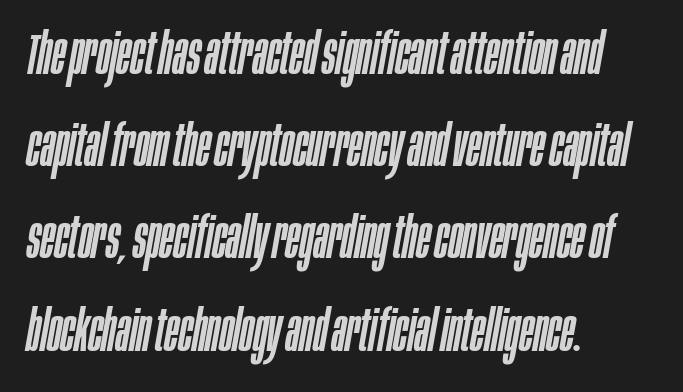
Q: Is the text italic (slanted)? A: Yes, it leans right by about 10 degrees.
Q: Is the text underlined? A: No.
Q: How is the paragraph aligned? A: Left-aligned.
Q: Is the spacing between letters normal or unusually wide? A: Normal.
Q: Is the spacing between lines tight, normal or loose? A: Normal.
Q: Width (condensed, normal, or wide)? A: Condensed.
Q: Stroke contrast? A: Low.
Q: x-height? A: Large.
Q: Monospaced? A: No.
